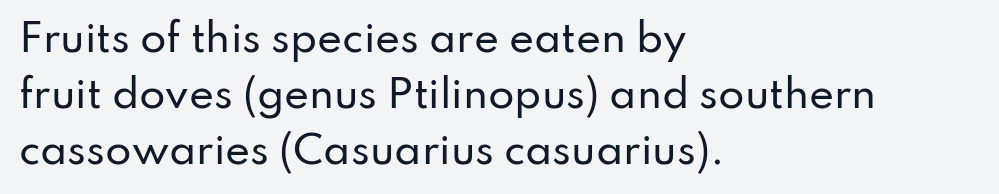
This rendering employs a face without finishing strokes, i.e., a sans-serif. The glyphs are unaccompanied by any horizontal stroke below them. Tracking value appears to be zero — textbook default spacing. A typesetter would call this proportional, since set widths differ per character.
